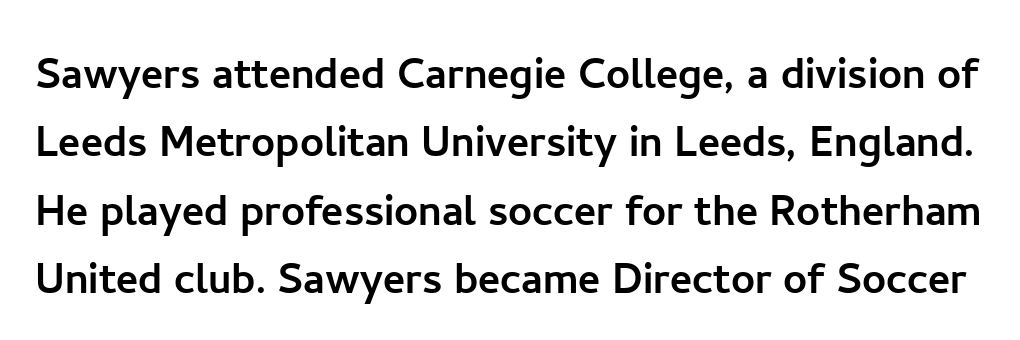
Q: Is the text italic (slanted)? A: No, it is upright.
Q: Is the typeface a serif or a sans-serif typeface? A: Sans-serif.
Q: Is the text underlined? A: No.
Q: Is the spacing between letters normal or unusually wide? A: Normal.
Q: Is the spacing between lines tight, normal or loose? A: Normal.
Q: Width (condensed, normal, or wide)? A: Normal.
Q: Stroke contrast? A: Low.
Q: x-height? A: Medium.
Q: Monospaced? A: No.
